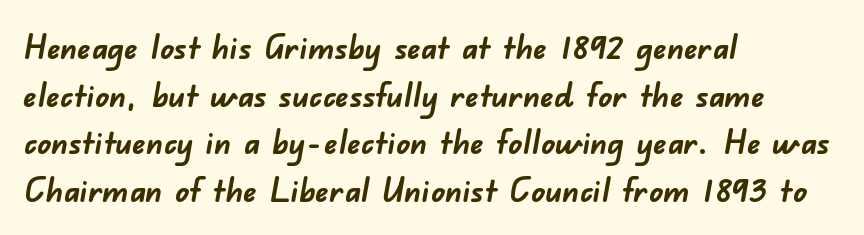
{"serif": "no", "bold": "yes", "weight": "semibold", "width": "normal", "stroke_contrast": "low", "x_height": "small", "monospaced": "no", "underline": "no", "align": "left", "line_spacing": "normal", "line_spacing_ratio": 1.4, "letter_spacing": "normal", "letter_spacing_em": 0.0, "glyph_px": 34}
